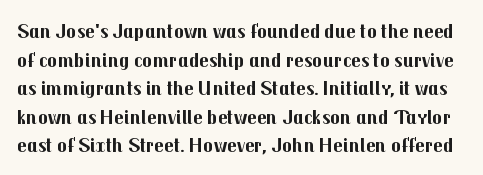
Every stem runs plumb, perpendicular to the baseline. The passage shown is not underscored anywhere. Spacing between characters is what you'd get straight out of the box. The rows are spaced the way most documents space them. The typesetting leans heavy: a genuine bold.
